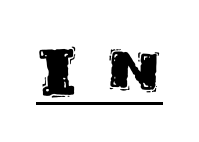
The passage shown is typeset with a sans-serif family. Observe the wide spacing: letters keep a clear distance from each other. Is there any slant? The stems are plumb. Decoration check: the copy is underlined.
